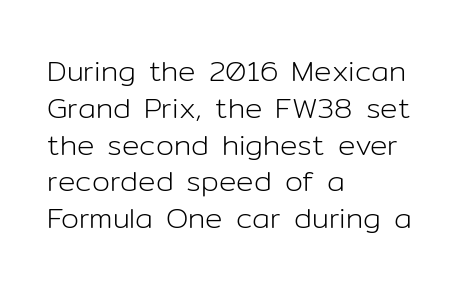
The image shows 29 px light sans-serif type, upright; set left-aligned, normal line spacing (1.27x), normal letter spacing, not underlined; low stroke contrast and a medium x-height.
